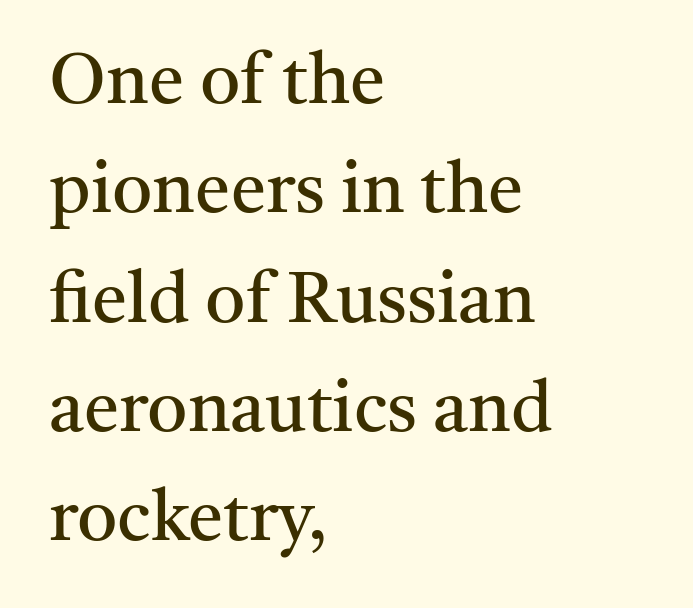
Is this a heavy cut? Hardly; it is regular or lighter. How are the letters spaced? Ordinarily, with no added tracking. Check the space under the baseline: it is left empty. Leftover space on each line is placed entirely after the last word. The passage shown is typed in a proportional face where columns would drift.
